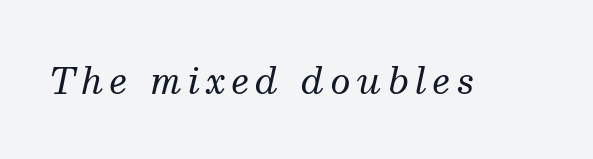
The image shows 35 px regular-weight serif type, italic (leaning right); set not underlined; medium stroke contrast and a medium x-height.
